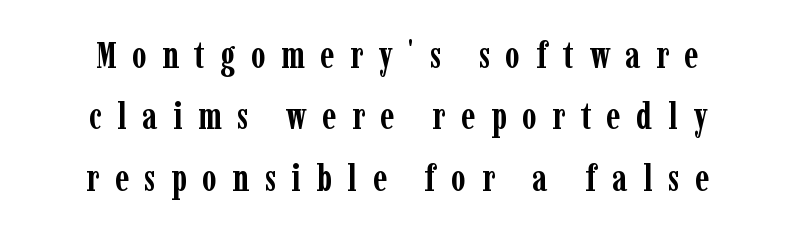
The image shows 37 px semibold, condensed serif type, upright; set centered, normal line spacing (1.66x), unusually wide letter spacing (+0.42 em), not underlined; low stroke contrast and a medium x-height.
